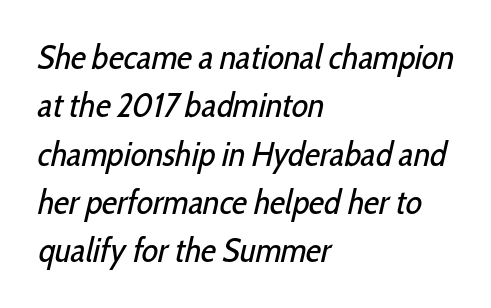
Q: Is the text bold? A: No.
Q: Is the typeface a serif or a sans-serif typeface? A: Sans-serif.
Q: Is the text underlined? A: No.
Q: How is the paragraph aligned? A: Left-aligned.
Q: Is the spacing between letters normal or unusually wide? A: Normal.
Q: Is the spacing between lines tight, normal or loose? A: Normal.
Q: Width (condensed, normal, or wide)? A: Condensed.
Q: Stroke contrast? A: Low.
Q: x-height? A: Medium.
Q: Monospaced? A: No.
